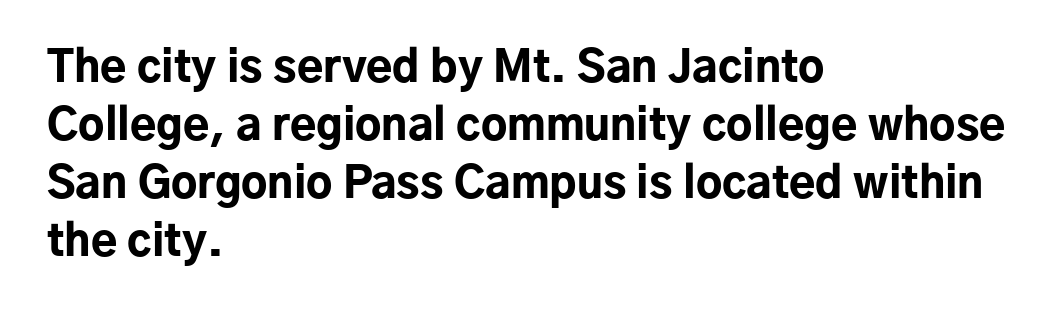
{"serif": "no", "italic": "no", "bold": "yes", "weight": "bold", "width": "normal", "stroke_contrast": "low", "x_height": "medium", "monospaced": "no", "underline": "no", "align": "left", "line_spacing": "normal", "line_spacing_ratio": 1.35, "letter_spacing": "normal", "letter_spacing_em": 0.0, "glyph_px": 43}
